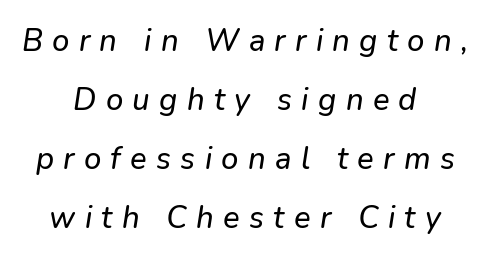
Honestly, there is no underline to notice here at all. Loose tracking; the words dissolve into strings of separated letters. There's an unmistakable incline to the writing here. The face used here is proportionally spaced, like ordinary book or web type. Is there much room between lines? Yes — plenty of vertical air separates them.
